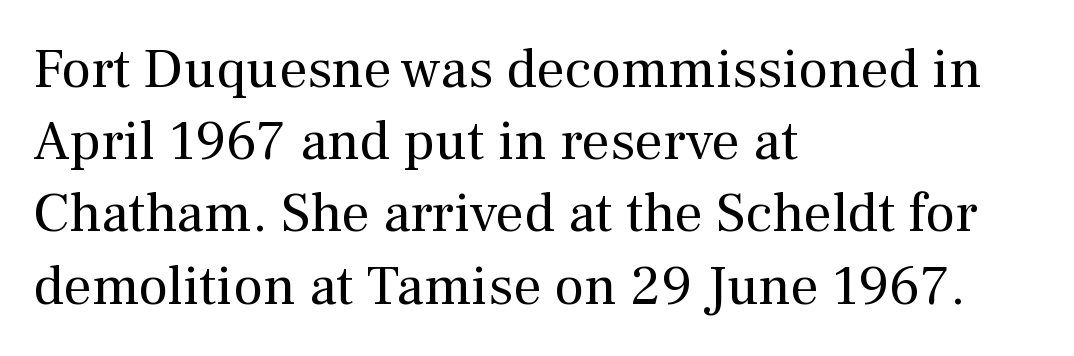
Every row of glyphs begins at an identical x-position on the left. A normal amount of white space separates one row of letters from the next. Check the space under the baseline: it is left empty. The text was rendered using a seriffed face with decorative stroke endings.
